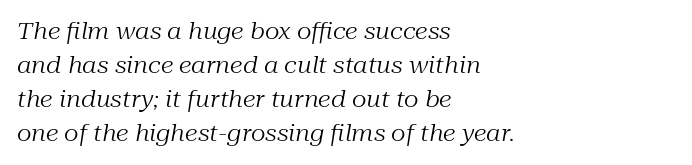
The image shows 23 px text type, italic (leaning right); set left-aligned, normal line spacing (1.48x), normal letter spacing, not underlined.
